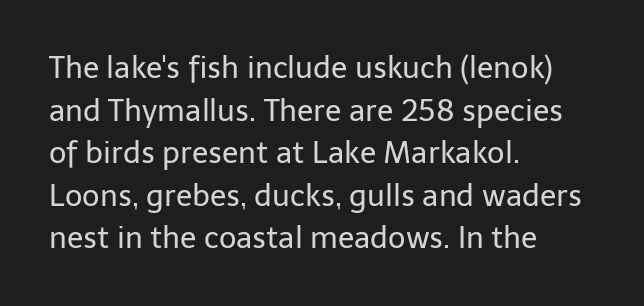
The specimen reads as upright at a glance. Inter-character spacing is left at the font's built-in metrics. The passage shown stacks its lines at a standard gap. The type family on display is of the sans-serif kind.
